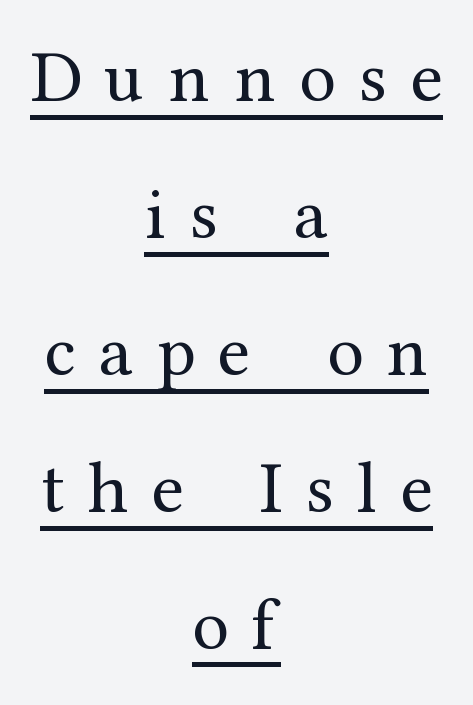
The image shows 74 px regular-weight serif type, upright; set centered, line spacing 1.85x, unusually wide letter spacing (+0.32 em), underlined; medium stroke contrast and a medium x-height.
